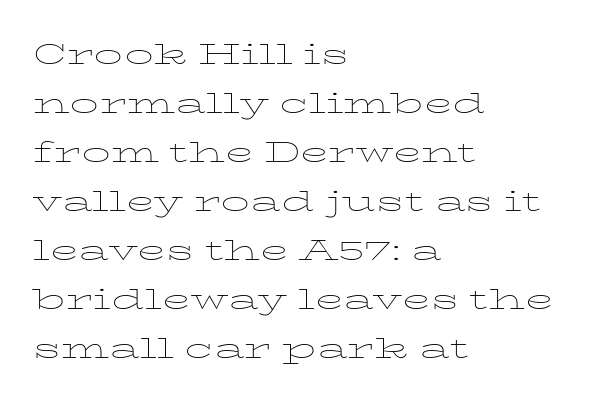
Q: Is the text bold? A: No.
Q: Is the text italic (slanted)? A: No, it is upright.
Q: Is the text underlined? A: No.
Q: How is the paragraph aligned? A: Left-aligned.
Q: Is the spacing between letters normal or unusually wide? A: Normal.
Q: Is the spacing between lines tight, normal or loose? A: Normal.
Q: Width (condensed, normal, or wide)? A: Wide.
Q: Stroke contrast? A: Low.
Q: x-height? A: Medium.
Q: Monospaced? A: No.
